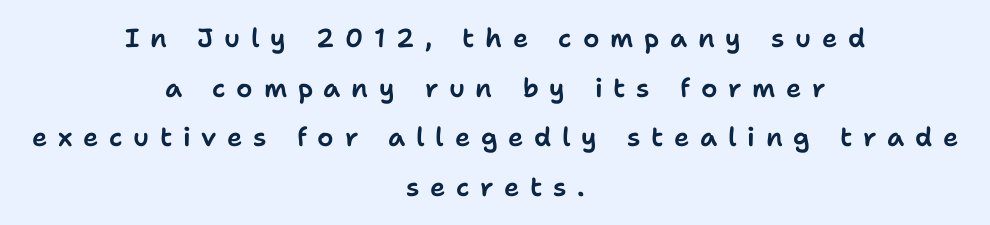
The lettering holds an erect, upright posture throughout. Anything drawn beneath the words? Only blank space. A student would call this center alignment; a typographer would say set centered. This sample trades compactness for vertical openness between lines. You could only call the tracking loose — the letters float apart.
